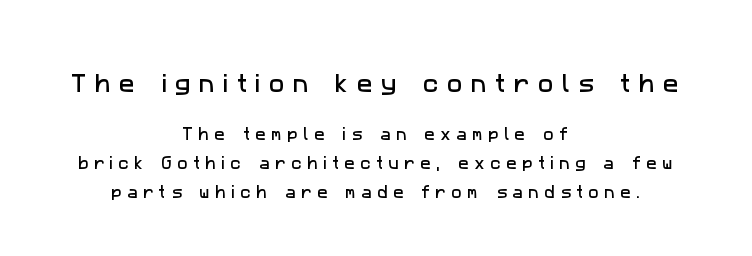
The image shows 21 px text type; set centered, loose line spacing (2.07x), unusually wide letter spacing (+0.39 em), not underlined; the first (top) block is 1.5x larger.
